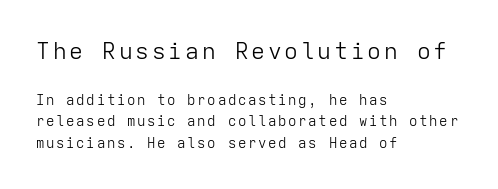
Q: Is the text bold? A: No.
Q: Is the text italic (slanted)? A: No, it is upright.
Q: Is the text underlined? A: No.
Q: How is the paragraph aligned? A: Left-aligned.
Q: Is the spacing between lines tight, normal or loose? A: Normal.
Q: Which block of text is set in a larger size, the first (top) or the second (bottom)? A: The first (top) one.
